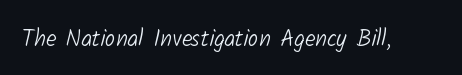
{"bold": "no", "underline": "no", "letter_spacing": "normal", "letter_spacing_em": 0.0, "glyph_px": 23}
